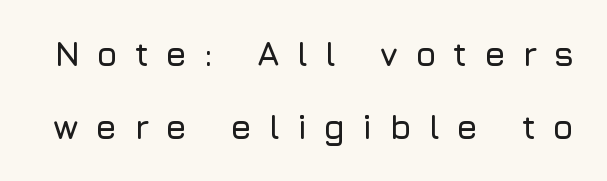
Q: Is the text italic (slanted)? A: No, it is upright.
Q: Is the typeface a serif or a sans-serif typeface? A: Sans-serif.
Q: Is the text underlined? A: No.
Q: Is the spacing between letters normal or unusually wide? A: Unusually wide.
Q: Is the spacing between lines tight, normal or loose? A: Loose.
Q: Width (condensed, normal, or wide)? A: Normal.
Q: Stroke contrast? A: Low.
Q: x-height? A: Medium.
Q: Monospaced? A: No.
